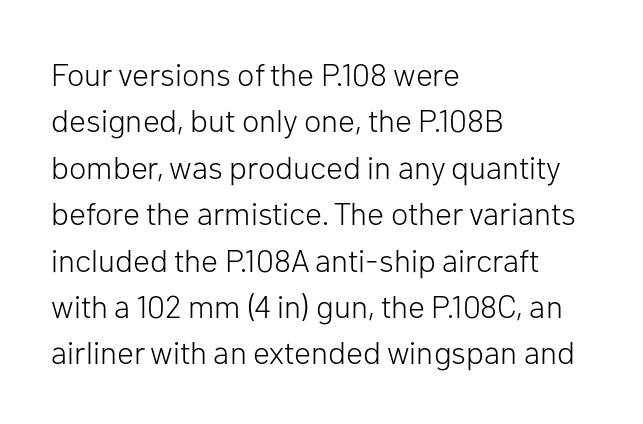
The image shows 32 px light sans-serif type, upright; set left-aligned, normal line spacing (1.45x), normal letter spacing, not underlined; low stroke contrast and a medium x-height.
